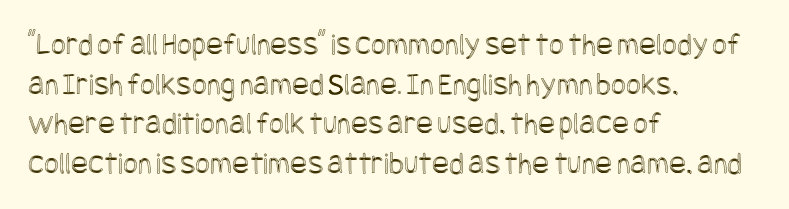
Q: Is the text italic (slanted)? A: No, it is upright.
Q: Is the text underlined? A: No.
Q: How is the paragraph aligned? A: Left-aligned.
Q: Is the spacing between letters normal or unusually wide? A: Normal.
Q: Width (condensed, normal, or wide)? A: Condensed.
Q: x-height? A: Large.
